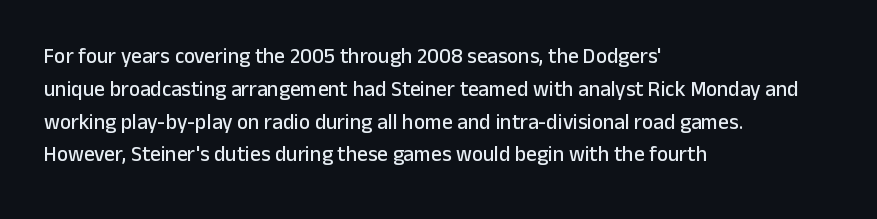
Whoever set this chose a conventional vertical rhythm. Quick note: not italic, upright. Only glyphs here, with clear space below each row. The horizontal fit of the characters is conventional and even. Notice how the passage keeps a crisp vertical edge on the left only.
